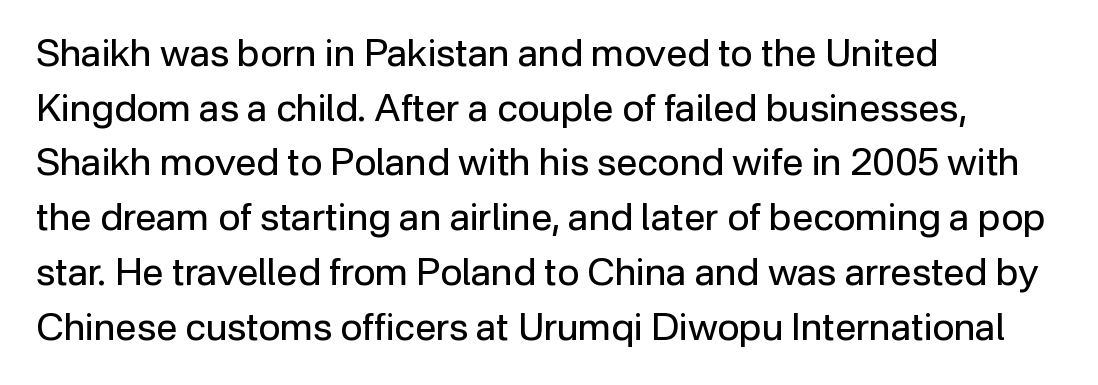
The image shows 38 px regular-weight sans-serif type, upright; set left-aligned, normal line spacing (1.44x), normal letter spacing, not underlined; low stroke contrast and a medium x-height.
